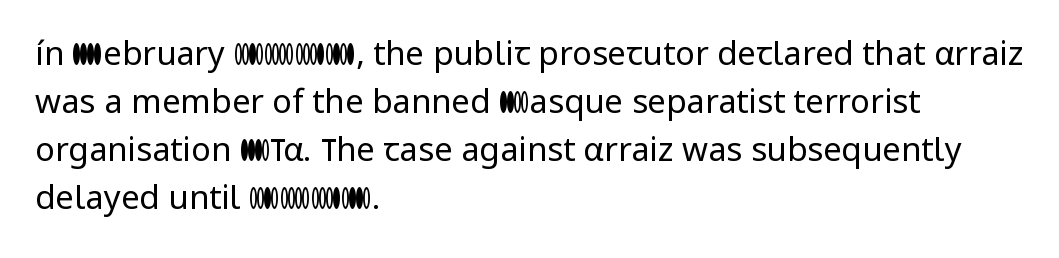
The image shows 33 px regular-weight sans-serif type, upright; set left-aligned, normal line spacing (1.45x), normal letter spacing, not underlined; low stroke contrast and a medium x-height.
